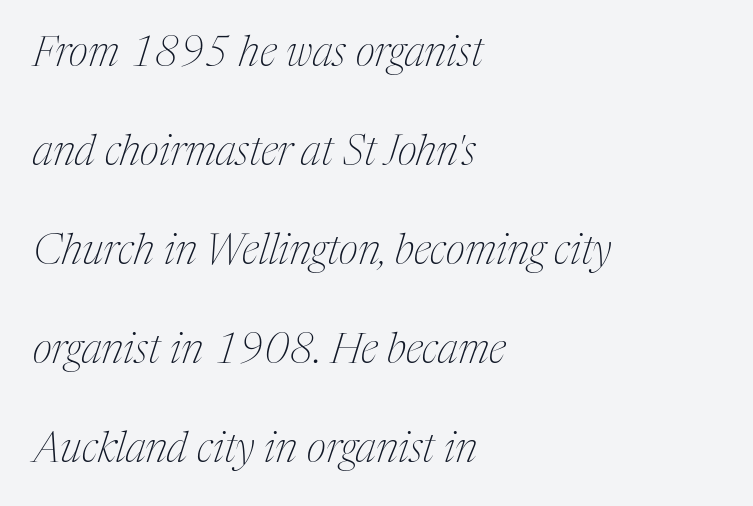
Q: Is the text bold? A: No.
Q: Is the text italic (slanted)? A: Yes, it leans right by about 17 degrees.
Q: Is the typeface a serif or a sans-serif typeface? A: Serif.
Q: Is the text underlined? A: No.
Q: How is the paragraph aligned? A: Left-aligned.
Q: Is the spacing between letters normal or unusually wide? A: Normal.
Q: Is the spacing between lines tight, normal or loose? A: Loose.
Q: Width (condensed, normal, or wide)? A: Condensed.
Q: Stroke contrast? A: Medium.
Q: x-height? A: Medium.
Q: Monospaced? A: No.
